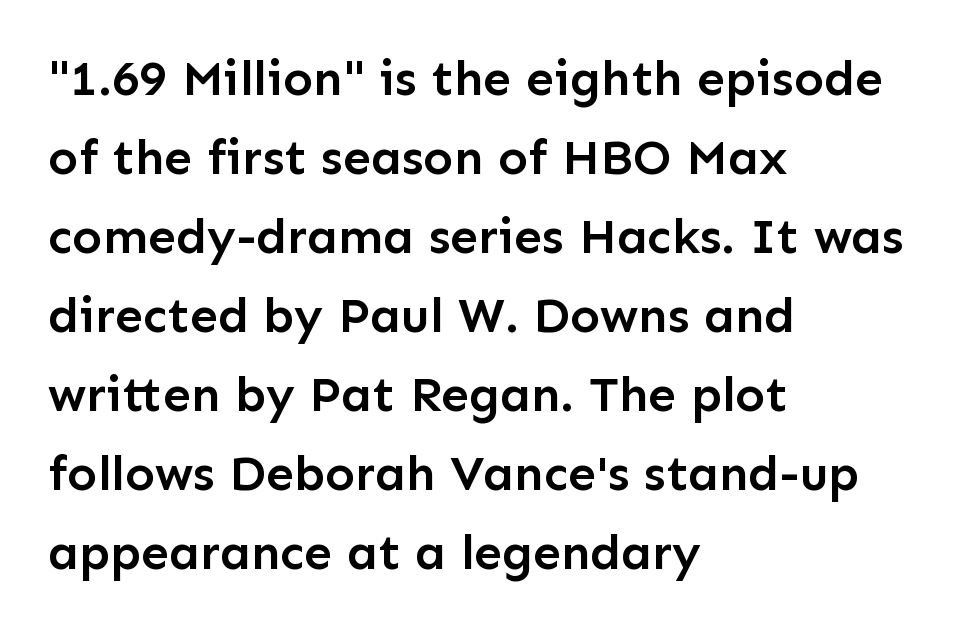
The image shows 50 px semibold sans-serif type, upright; set left-aligned, normal line spacing (1.58x), normal letter spacing, not underlined; low stroke contrast and a medium x-height.
